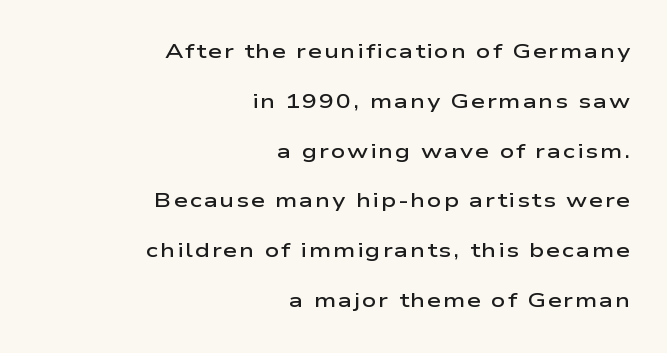
The image shows 20 px text type, upright; set right-aligned, loose line spacing (2.49x), not underlined.
